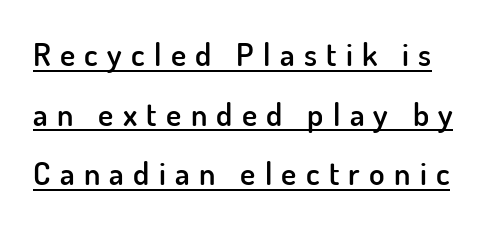
{"serif": "no", "italic": "no", "bold": "semi", "weight": "semibold", "width": "normal", "stroke_contrast": "low", "x_height": "small", "monospaced": "no", "underline": "yes", "line_spacing_ratio": 1.86, "letter_spacing": "wide", "letter_spacing_em": 0.29, "glyph_px": 32}
